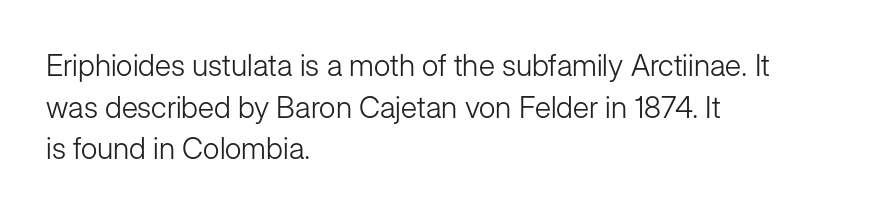
Q: Is the text bold? A: No.
Q: Is the text italic (slanted)? A: No, it is upright.
Q: Is the typeface a serif or a sans-serif typeface? A: Sans-serif.
Q: Is the text underlined? A: No.
Q: How is the paragraph aligned? A: Left-aligned.
Q: Is the spacing between letters normal or unusually wide? A: Normal.
Q: Is the spacing between lines tight, normal or loose? A: Normal.
Q: Width (condensed, normal, or wide)? A: Normal.
Q: Stroke contrast? A: Low.
Q: x-height? A: Medium.
Q: Monospaced? A: No.
